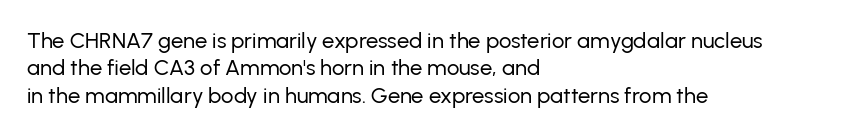
Counters stay open thanks to moderate or lighter strokes. All the whitespace from short lines collects on the right. Normally led — the rows are evenly, conventionally spaced. The glyphs are unaccompanied by any horizontal stroke below them.
